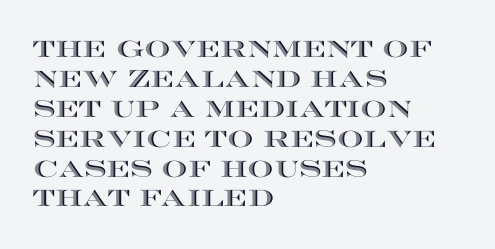
Q: Is the text italic (slanted)? A: No, it is upright.
Q: Is the text underlined? A: No.
Q: How is the paragraph aligned? A: Left-aligned.
Q: Is the spacing between letters normal or unusually wide? A: Normal.
Q: Is the spacing between lines tight, normal or loose? A: Normal.
